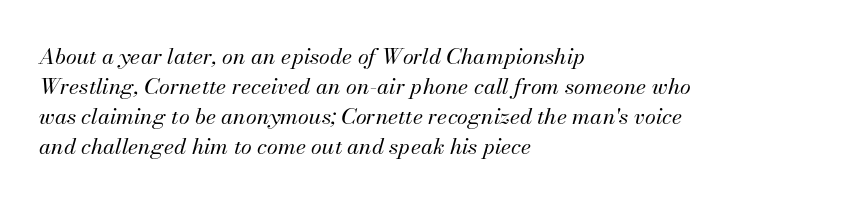
Q: Is the text bold? A: No.
Q: Is the text italic (slanted)? A: Yes, it leans right by about 13 degrees.
Q: Is the text underlined? A: No.
Q: How is the paragraph aligned? A: Left-aligned.
Q: Is the spacing between letters normal or unusually wide? A: Normal.
Q: Is the spacing between lines tight, normal or loose? A: Normal.
